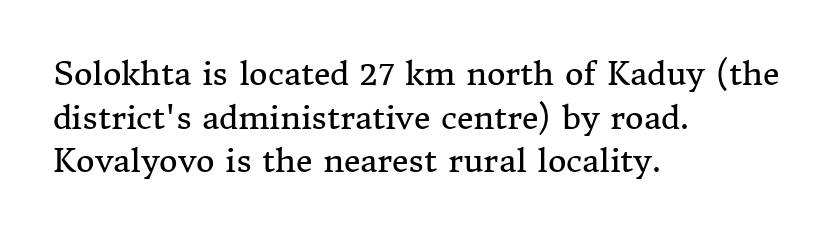
The image shows 32 px regular-weight serif type, upright; set left-aligned, normal line spacing (1.36x), normal letter spacing, not underlined; medium stroke contrast and a medium x-height.
